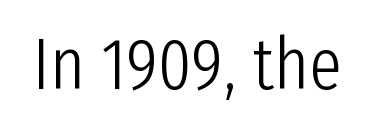
Q: Is the text bold? A: No.
Q: Is the text italic (slanted)? A: No, it is upright.
Q: Is the typeface a serif or a sans-serif typeface? A: Sans-serif.
Q: Is the text underlined? A: No.
Q: Is the spacing between letters normal or unusually wide? A: Normal.
Q: Width (condensed, normal, or wide)? A: Condensed.
Q: Stroke contrast? A: Low.
Q: x-height? A: Medium.
Q: Monospaced? A: No.
